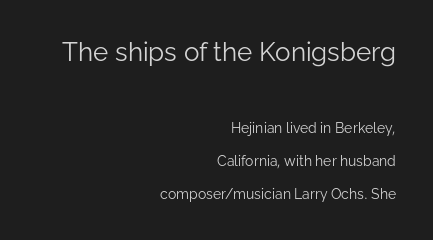
Ordinary non-slanted type is in use. Each row of text sits above clean, open space. Quick note: interline space is abundant. Stem width sits at or under what a default text font uses. Does extra space separate the letters? No, they use regular spacing. This layout puts the oversized block above and the modest block below.
